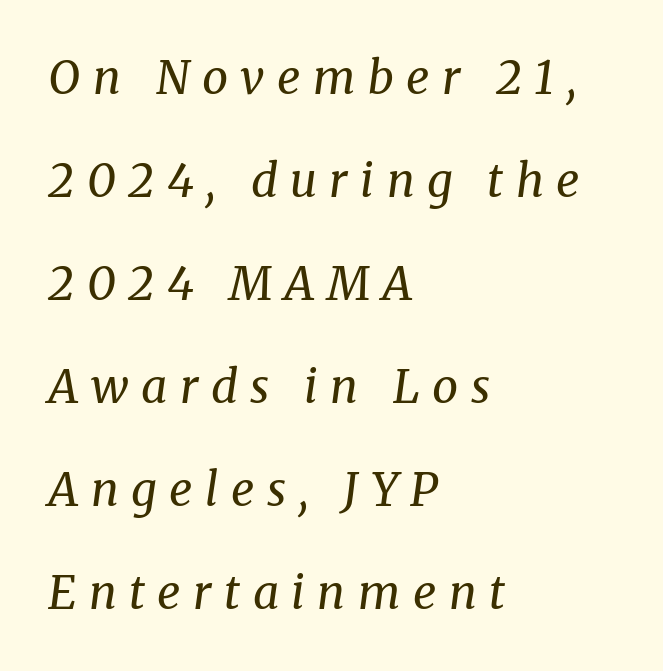
You could fit nearly another row in the gap between these rows. The typography opts for an oblique posture over an upright one. A classic flush-left, rag-right setting is used for this passage. Proportional: the letters do not fall into vertical columns. The foot of each line stays bare and open.
